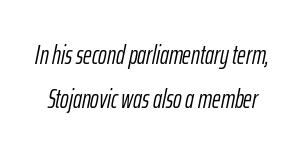
Each stroke keeps to a modest, everyday thickness or less. Emphasis-style slanted type is in use. The line texture is even and compact thanks to regular tracking. The line-height multiplier appears to be the usual default. The space beneath each line is pristine and unruled.
